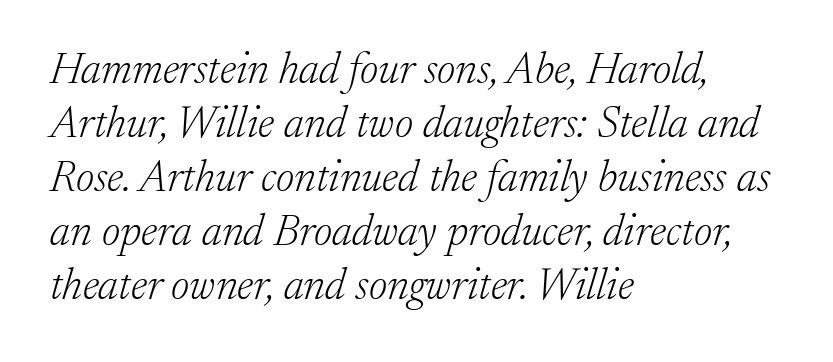
Do the characters align in a grid? No, the font is proportional. Glyph-to-glyph distance matches everyday printed text. Stroke mass is kept to a normal reading level or below. Left-aligned paragraph, ragged on the right.
